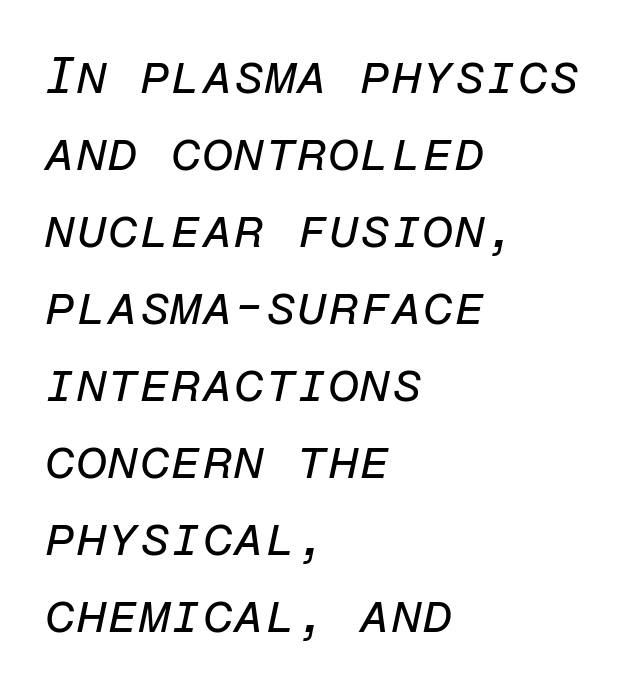
Descender tails drop into unmarked territory. Looking at the ascenders, they clearly lean. What's the leading like? Ordinary, nothing unusual. Looks like terminal output: every glyph gets an equal slot. This is not heavy type; no bold has been used. The rendering keeps characters at their native spacing.
